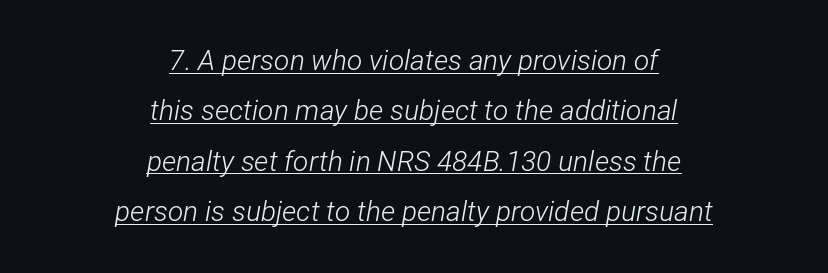
{"italic": "yes", "lean": "right", "slant_degrees": 12, "bold": "no", "weight": "light", "width": "condensed", "stroke_contrast": "low", "x_height": "medium", "monospaced": "no", "underline": "yes", "align": "center", "line_spacing_ratio": 1.8, "letter_spacing": "normal", "letter_spacing_em": 0.0, "glyph_px": 28}
